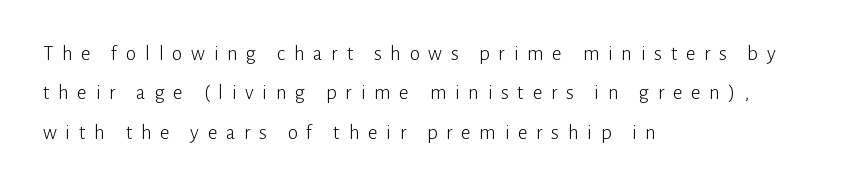
The letters stand straight up with perfectly vertical stems. Someone cranked the tracking dial way up on this one. The space beneath each line is pristine and unruled. All the whitespace from short lines collects on the right. Summary of weight: not heavy and not bold.
